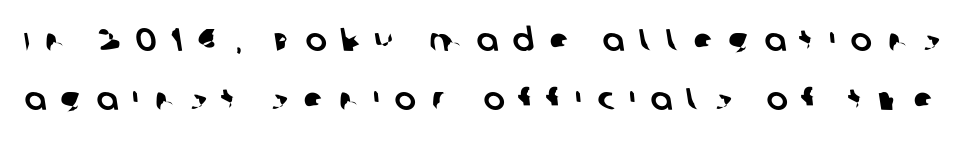
Q: Is the typeface a serif or a sans-serif typeface? A: Sans-serif.
Q: Is the text underlined? A: No.
Q: Is the spacing between letters normal or unusually wide? A: Unusually wide.
Q: Width (condensed, normal, or wide)? A: Normal.
Q: Stroke contrast? A: Low.
Q: x-height? A: Large.
Q: Monospaced? A: No.
